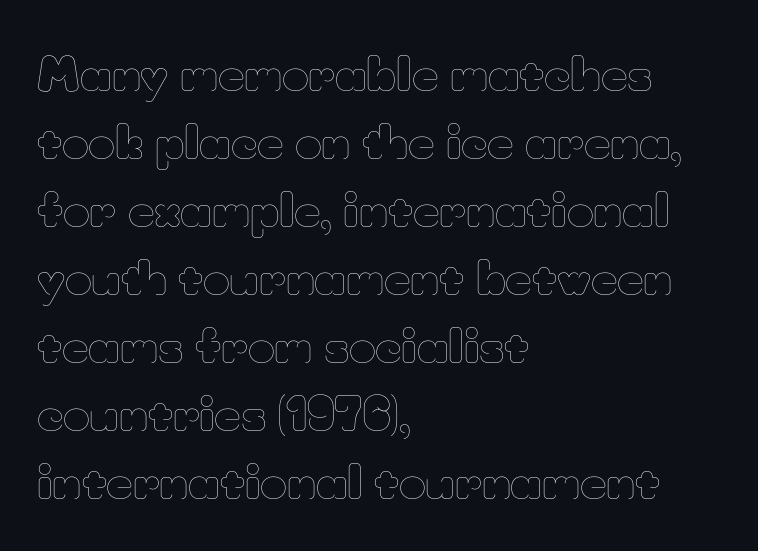
{"italic": "no", "bold": "no", "weight": "thin", "width": "normal", "stroke_contrast": "low", "x_height": "small", "monospaced": "no", "underline": "no", "align": "left", "line_spacing": "normal", "line_spacing_ratio": 1.48, "letter_spacing": "normal", "letter_spacing_em": 0.0, "glyph_px": 46}
